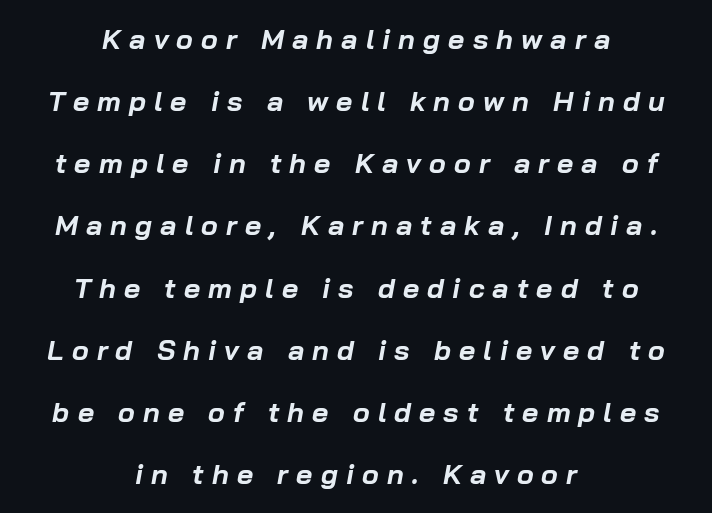
The image shows 28 px bold type, italic (leaning right); set centered, loose line spacing (2.22x), unusually wide letter spacing (+0.29 em), not underlined; low stroke contrast and a medium x-height.
